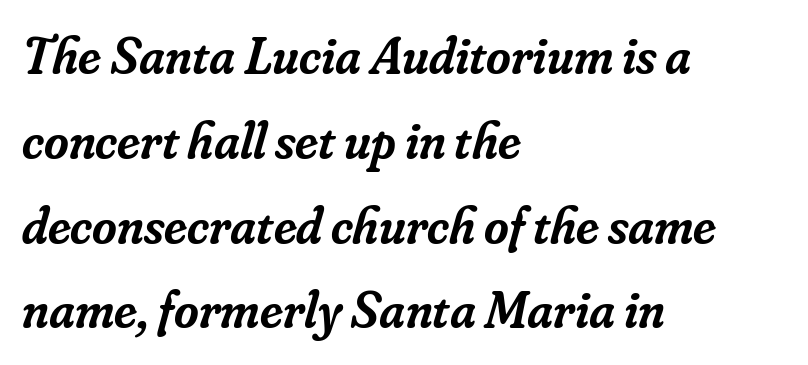
Q: Is the text bold? A: Semi-bold.
Q: Is the text italic (slanted)? A: Yes, it leans right by about 16 degrees.
Q: Is the typeface a serif or a sans-serif typeface? A: Serif.
Q: Is the text underlined? A: No.
Q: How is the paragraph aligned? A: Left-aligned.
Q: Is the spacing between letters normal or unusually wide? A: Normal.
Q: Is the spacing between lines tight, normal or loose? A: Normal.
Q: Width (condensed, normal, or wide)? A: Normal.
Q: Stroke contrast? A: Low.
Q: x-height? A: Small.
Q: Monospaced? A: No.
